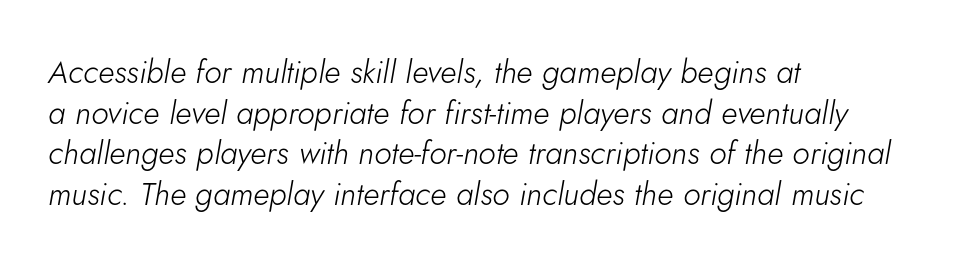
Q: Is the text bold? A: No.
Q: Is the text italic (slanted)? A: Yes, it leans right by about 5 degrees.
Q: Is the text underlined? A: No.
Q: How is the paragraph aligned? A: Left-aligned.
Q: Is the spacing between letters normal or unusually wide? A: Normal.
Q: Is the spacing between lines tight, normal or loose? A: Normal.
Q: Width (condensed, normal, or wide)? A: Normal.
Q: Stroke contrast? A: Low.
Q: x-height? A: Small.
Q: Monospaced? A: No.
